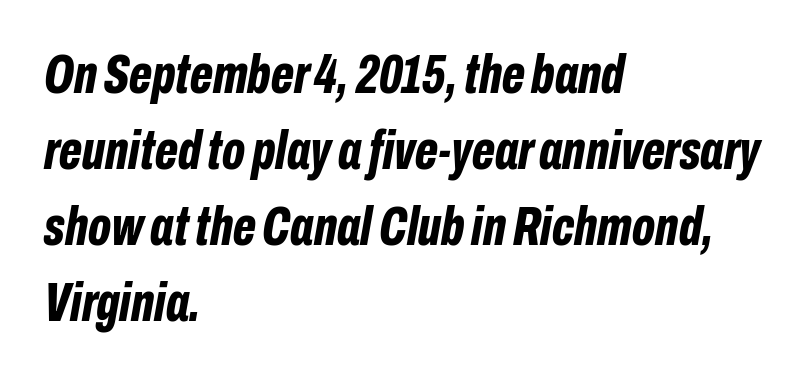
{"italic": "yes", "lean": "right", "slant_degrees": 10, "bold": "yes", "weight": "bold", "width": "condensed", "stroke_contrast": "low", "x_height": "medium", "monospaced": "no", "underline": "no", "align": "left", "line_spacing": "normal", "line_spacing_ratio": 1.38, "letter_spacing": "normal", "letter_spacing_em": 0.0, "glyph_px": 55}
